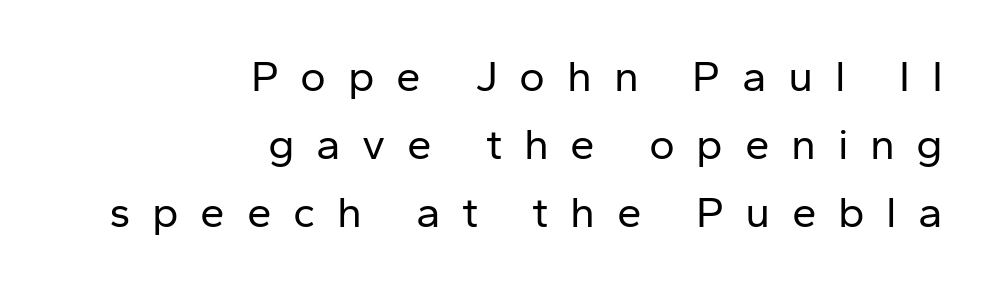
Q: Is the text bold? A: No.
Q: Is the text italic (slanted)? A: No, it is upright.
Q: Is the typeface a serif or a sans-serif typeface? A: Sans-serif.
Q: Is the text underlined? A: No.
Q: How is the paragraph aligned? A: Right-aligned.
Q: Is the spacing between letters normal or unusually wide? A: Unusually wide.
Q: Is the spacing between lines tight, normal or loose? A: Normal.
Q: Width (condensed, normal, or wide)? A: Normal.
Q: Stroke contrast? A: Low.
Q: x-height? A: Medium.
Q: Monospaced? A: No.
